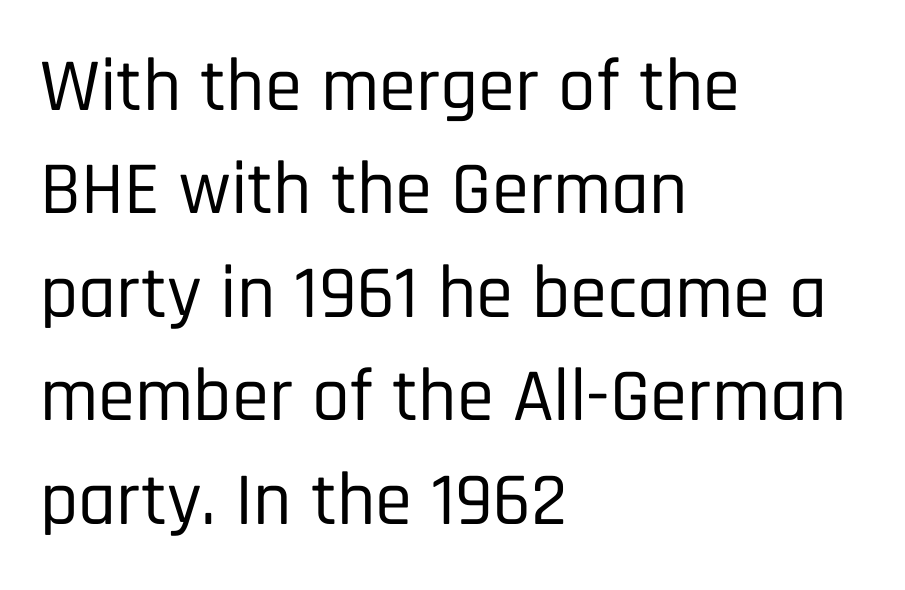
Q: Is the text italic (slanted)? A: No, it is upright.
Q: Is the typeface a serif or a sans-serif typeface? A: Sans-serif.
Q: Is the text underlined? A: No.
Q: How is the paragraph aligned? A: Left-aligned.
Q: Is the spacing between letters normal or unusually wide? A: Normal.
Q: Is the spacing between lines tight, normal or loose? A: Normal.
Q: Width (condensed, normal, or wide)? A: Condensed.
Q: Stroke contrast? A: Low.
Q: x-height? A: Large.
Q: Monospaced? A: No.
